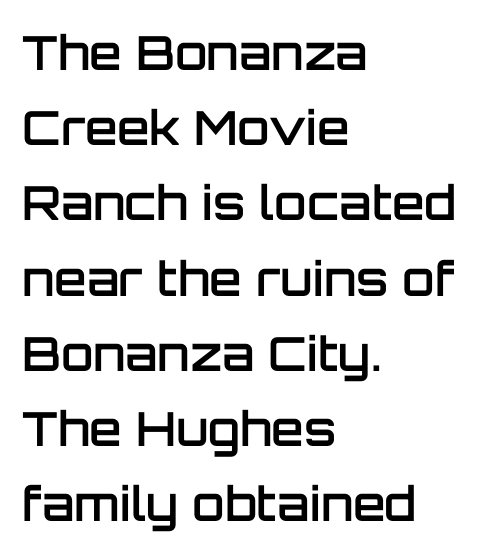
These lines sit exactly where default settings would place them. If you drew a ruler down the left edge, every line would touch it. Nobody touched the tracking dial on this one. The zone under the glyphs is completely vacant. The glyphs in this specimen are sans serif. The font is running at a semibold setting, under full bold.
